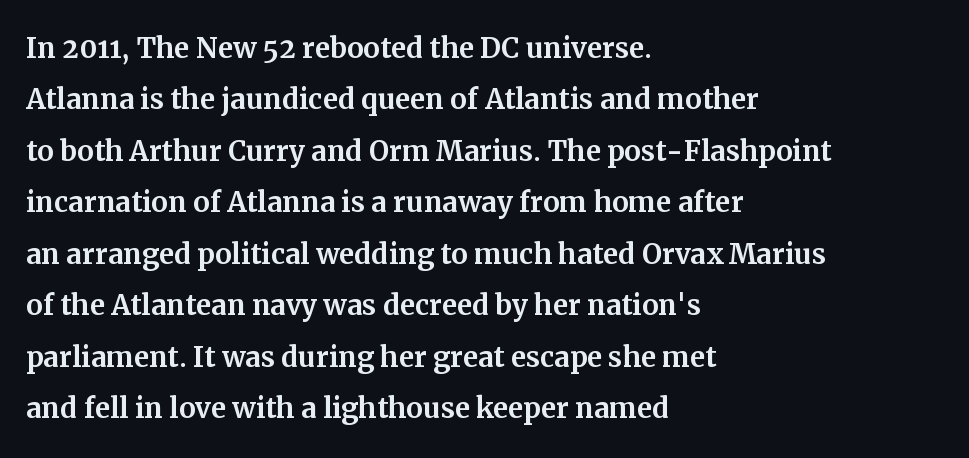
Q: Is the text italic (slanted)? A: No, it is upright.
Q: Is the typeface a serif or a sans-serif typeface? A: Serif.
Q: Is the text underlined? A: No.
Q: How is the paragraph aligned? A: Left-aligned.
Q: Is the spacing between letters normal or unusually wide? A: Normal.
Q: Is the spacing between lines tight, normal or loose? A: Normal.
Q: Width (condensed, normal, or wide)? A: Normal.
Q: Stroke contrast? A: Medium.
Q: x-height? A: Medium.
Q: Monospaced? A: No.
